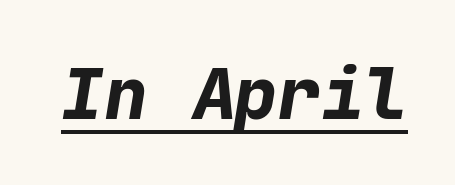
{"serif": "no", "bold": "yes", "weight": "bold", "width": "normal", "stroke_contrast": "low", "x_height": "medium", "underline": "yes", "letter_spacing": "normal", "letter_spacing_em": 0.0, "glyph_px": 72}
